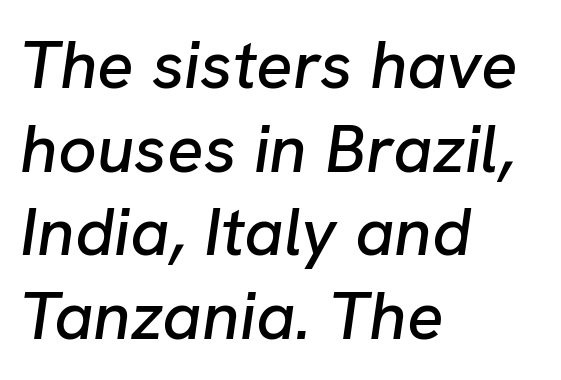
Q: Is the text italic (slanted)? A: Yes, it leans right by about 8 degrees.
Q: Is the text underlined? A: No.
Q: How is the paragraph aligned? A: Left-aligned.
Q: Is the spacing between letters normal or unusually wide? A: Normal.
Q: Width (condensed, normal, or wide)? A: Normal.
Q: Stroke contrast? A: Low.
Q: x-height? A: Medium.
Q: Monospaced? A: No.
